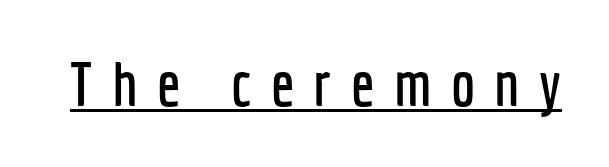
Q: Is the text italic (slanted)? A: No, it is upright.
Q: Is the typeface a serif or a sans-serif typeface? A: Sans-serif.
Q: Is the text underlined? A: Yes.
Q: Is the spacing between letters normal or unusually wide? A: Unusually wide.
Q: Width (condensed, normal, or wide)? A: Condensed.
Q: Stroke contrast? A: Low.
Q: x-height? A: Medium.
Q: Monospaced? A: No.
